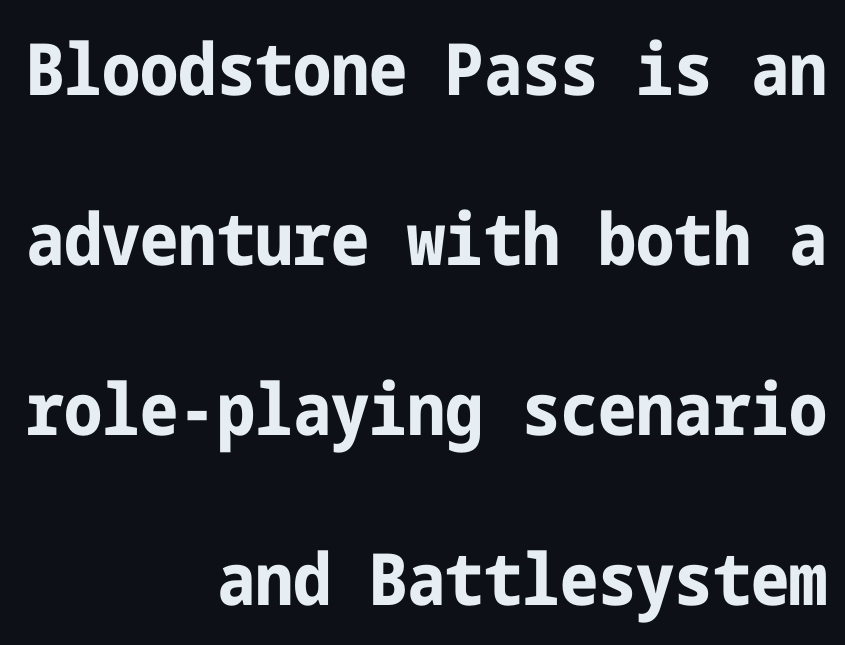
The image shows 72 px bold, condensed sans-serif type, upright; set right-aligned, loose line spacing (2.36x), normal letter spacing, not underlined; low stroke contrast and a medium x-height.
